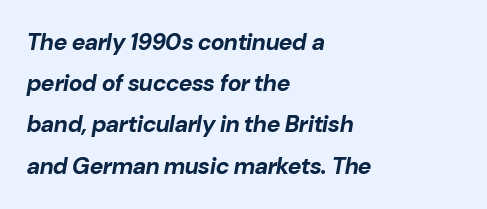
Q: Is the text bold? A: Yes.
Q: Is the text italic (slanted)? A: Yes, it leans right by about 10 degrees.
Q: Is the text underlined? A: No.
Q: How is the paragraph aligned? A: Left-aligned.
Q: Is the spacing between letters normal or unusually wide? A: Normal.
